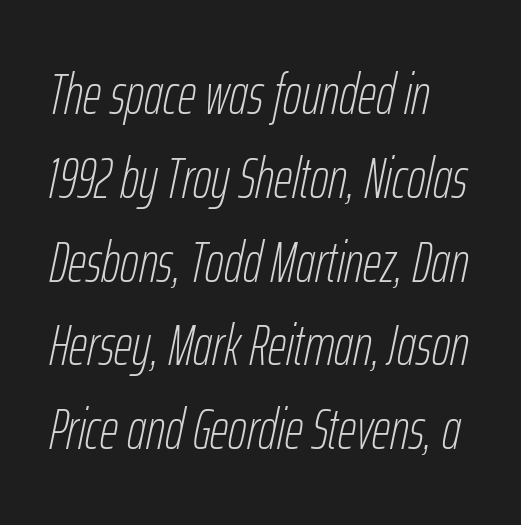
{"italic": "yes", "lean": "right", "slant_degrees": 12, "bold": "no", "weight": "thin", "width": "condensed", "stroke_contrast": "low", "x_height": "medium", "monospaced": "no", "underline": "no", "line_spacing": "normal", "line_spacing_ratio": 1.47, "letter_spacing": "normal", "letter_spacing_em": 0.0, "glyph_px": 57}
